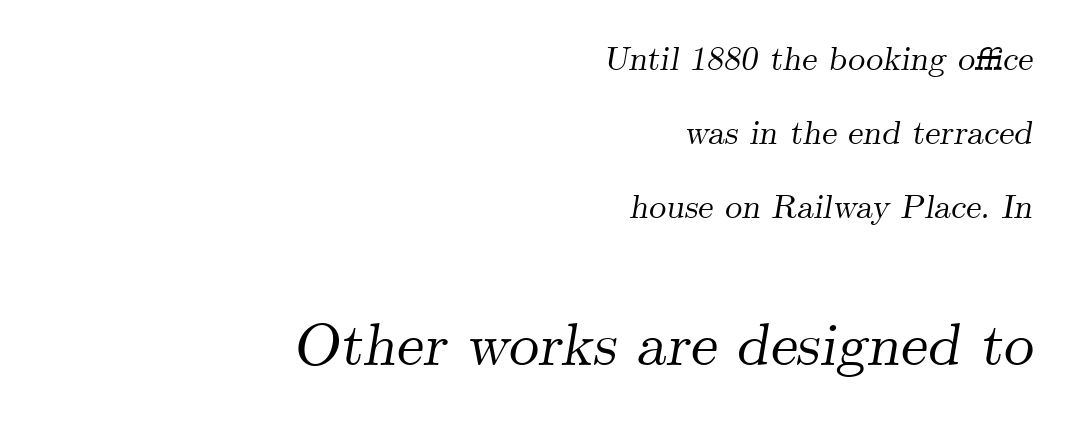
{"serif": "yes", "italic": "yes", "lean": "right", "slant_degrees": 9, "width": "normal", "stroke_contrast": "medium", "x_height": "small", "monospaced": "no", "underline": "no", "align": "right", "line_spacing": "loose", "line_spacing_ratio": 2.18, "letter_spacing": "normal", "letter_spacing_em": 0.0, "larger_block": "second", "size_ratio": 1.76, "glyph_px": 60}
